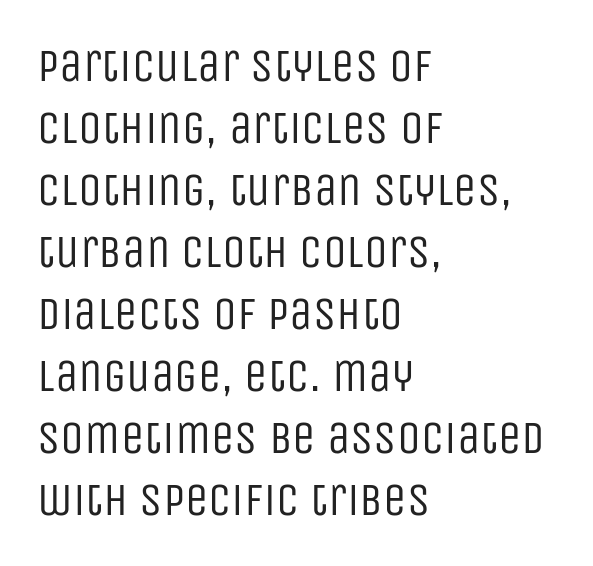
{"serif": "no", "italic": "no", "bold": "no", "weight": "regular", "width": "condensed", "stroke_contrast": "low", "x_height": "large", "monospaced": "no", "underline": "no", "align": "left", "line_spacing": "normal", "line_spacing_ratio": 1.32, "letter_spacing": "normal", "letter_spacing_em": 0.0, "glyph_px": 47}
